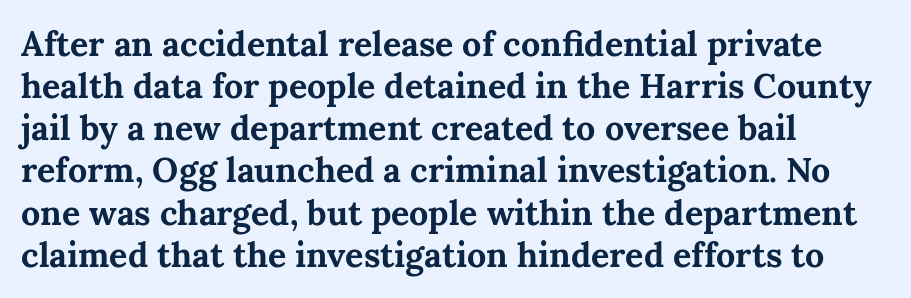
Q: Is the text bold? A: Yes.
Q: Is the text italic (slanted)? A: No, it is upright.
Q: Is the typeface a serif or a sans-serif typeface? A: Serif.
Q: Is the text underlined? A: No.
Q: How is the paragraph aligned? A: Left-aligned.
Q: Is the spacing between letters normal or unusually wide? A: Normal.
Q: Width (condensed, normal, or wide)? A: Normal.
Q: Stroke contrast? A: Medium.
Q: x-height? A: Medium.
Q: Monospaced? A: No.
